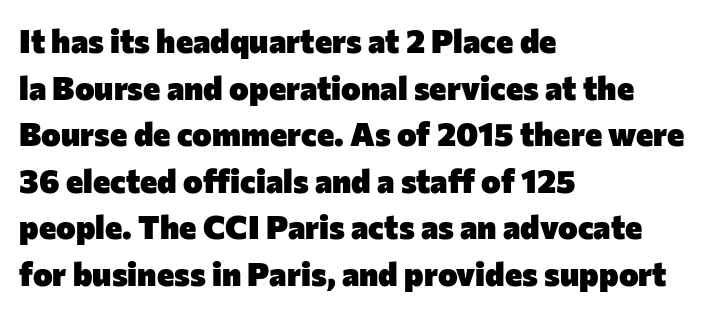
Q: Is the text bold? A: Yes.
Q: Is the text italic (slanted)? A: No, it is upright.
Q: Is the typeface a serif or a sans-serif typeface? A: Sans-serif.
Q: Is the text underlined? A: No.
Q: How is the paragraph aligned? A: Left-aligned.
Q: Is the spacing between letters normal or unusually wide? A: Normal.
Q: Is the spacing between lines tight, normal or loose? A: Normal.
Q: Width (condensed, normal, or wide)? A: Normal.
Q: Stroke contrast? A: Low.
Q: x-height? A: Medium.
Q: Monospaced? A: No.
